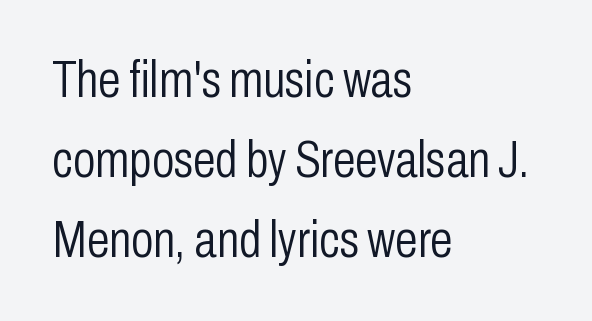
Character widths vary here, with narrow letters taking less room than wide ones. Line beginnings align vertically; line endings do not. Does extra space separate the letters? No, they use regular spacing. The designer went with a sans here, leaving each stem footless. The specimen omits any rule beneath the text block's lines.
